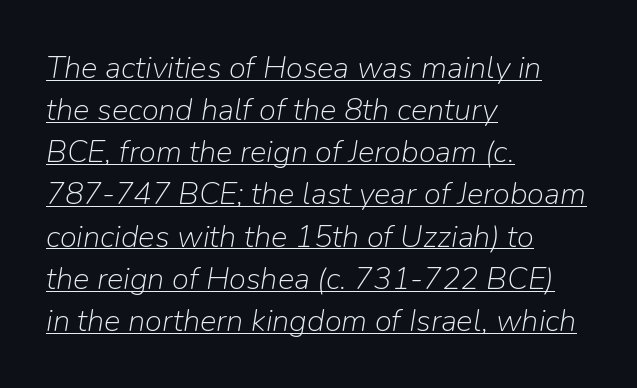
The weight would be labelled regular, book, light, or lighter still. Notice how the stems are inclined rather than vertical — that's the hallmark of italics. Successive baselines arrive at the customary interval. Here the designer chose a conventional face with non-uniform glyph widths. A classic flush-left, rag-right setting is used for this passage.
